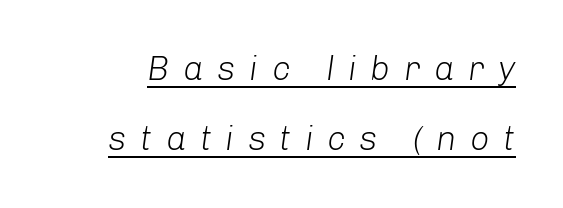
The image shows 34 px light type, italic (leaning right); set loose line spacing (2.06x), unusually wide letter spacing (+0.4 em), underlined; low stroke contrast and a medium x-height.
